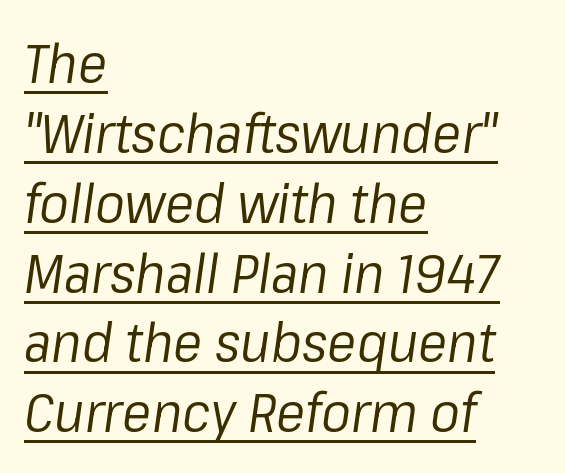
Q: Is the text bold? A: No.
Q: Is the text italic (slanted)? A: Yes, it leans right by about 8 degrees.
Q: Is the text underlined? A: Yes.
Q: How is the paragraph aligned? A: Left-aligned.
Q: Is the spacing between letters normal or unusually wide? A: Normal.
Q: Is the spacing between lines tight, normal or loose? A: Normal.
Q: Width (condensed, normal, or wide)? A: Normal.
Q: Stroke contrast? A: Low.
Q: x-height? A: Medium.
Q: Monospaced? A: No.
